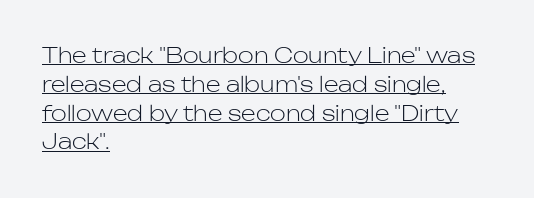
In designer terms, the underline attribute is active on this setting. Is the type heavy? It reads as light-to-regular instead. Vertically, the passage feels balanced, rows spaced as you'd expect. Is there any slant? The stems are plumb. The gaps between neighbouring characters are ordinary and unremarkable.
